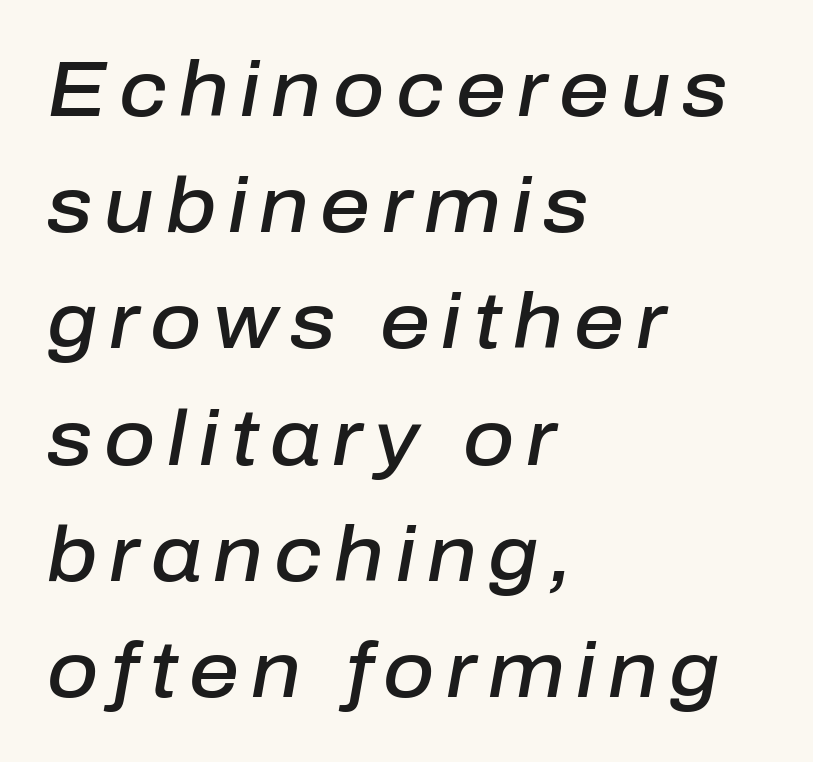
The image shows 78 px semibold type, italic (leaning right); set left-aligned, normal line spacing (1.49x), not underlined; low stroke contrast and a medium x-height.
